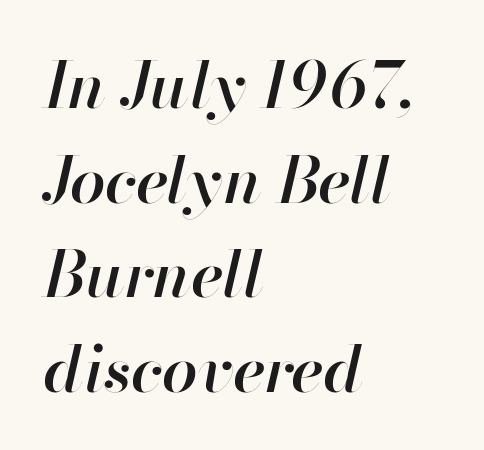
{"italic": "yes", "lean": "right", "slant_degrees": 13, "bold": "semi", "weight": "semibold", "width": "normal", "stroke_contrast": "high", "x_height": "small", "monospaced": "no", "underline": "no", "align": "left", "line_spacing": "normal", "line_spacing_ratio": 1.48, "letter_spacing": "normal", "letter_spacing_em": 0.0, "glyph_px": 64}
